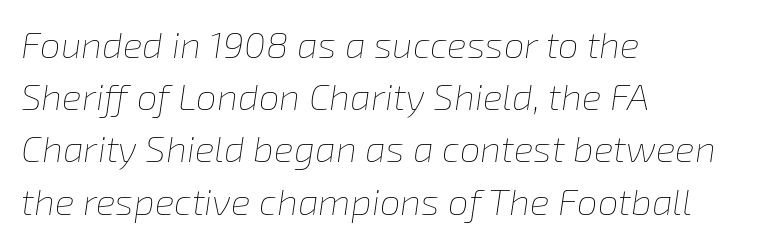
Q: Is the text bold? A: No.
Q: Is the text italic (slanted)? A: Yes, it leans right by about 8 degrees.
Q: Is the text underlined? A: No.
Q: How is the paragraph aligned? A: Left-aligned.
Q: Is the spacing between letters normal or unusually wide? A: Normal.
Q: Is the spacing between lines tight, normal or loose? A: Normal.
Q: Width (condensed, normal, or wide)? A: Normal.
Q: Stroke contrast? A: Low.
Q: x-height? A: Medium.
Q: Monospaced? A: No.
